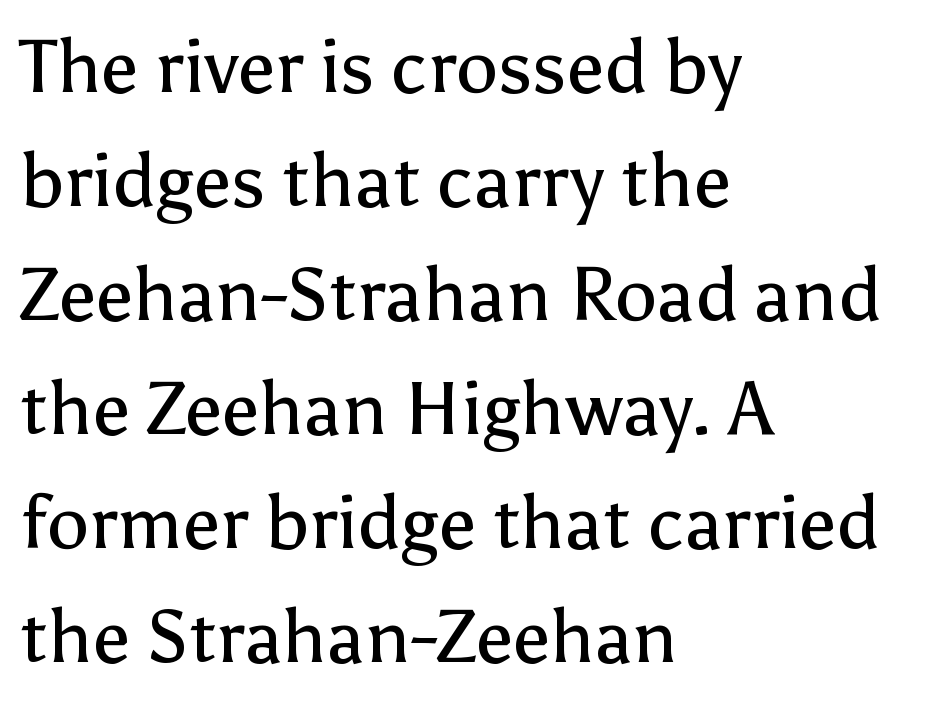
A typesetter would call this proportional, since set widths differ per character. You can tell from the bare stems that sans-serif type was used. Vertical spacing — default. Counters stay open thanks to moderate or lighter strokes.
